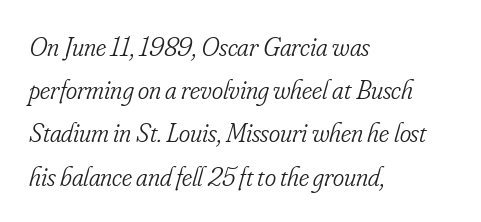
{"italic": "yes", "lean": "right", "slant_degrees": 16, "bold": "no", "underline": "no", "align": "left", "line_spacing": "normal", "line_spacing_ratio": 1.6, "letter_spacing": "normal", "letter_spacing_em": 0.0, "glyph_px": 27}
